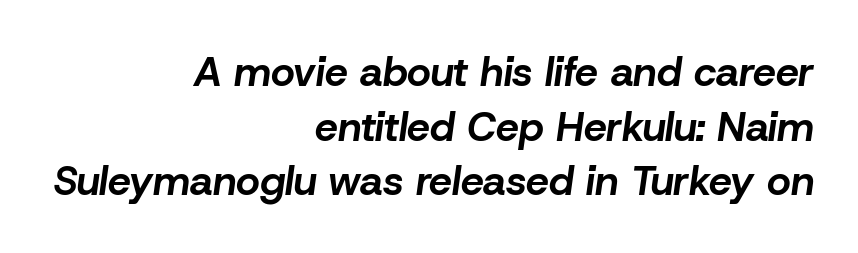
{"italic": "yes", "lean": "right", "slant_degrees": 8, "bold": "yes", "weight": "bold", "width": "normal", "stroke_contrast": "low", "x_height": "medium", "monospaced": "no", "underline": "no", "align": "right", "line_spacing": "normal", "line_spacing_ratio": 1.33, "letter_spacing": "normal", "letter_spacing_em": 0.0, "glyph_px": 41}
